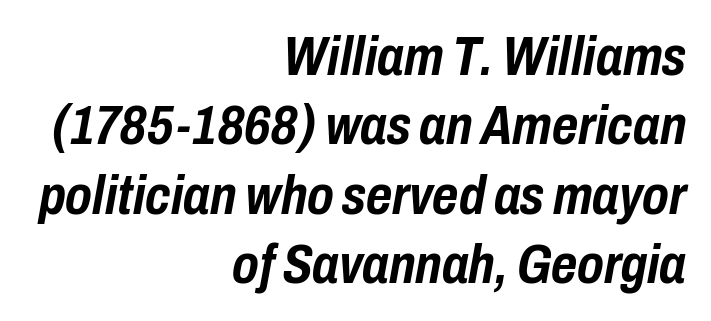
{"italic": "yes", "lean": "right", "slant_degrees": 10, "bold": "yes", "weight": "semibold", "width": "condensed", "stroke_contrast": "low", "x_height": "medium", "monospaced": "no", "underline": "no", "align": "right", "line_spacing_ratio": 1.24, "letter_spacing": "normal", "letter_spacing_em": 0.0, "glyph_px": 56}
